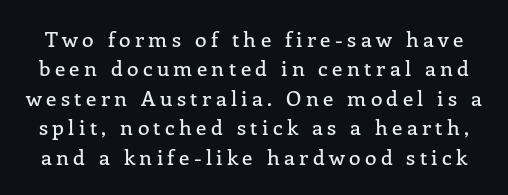
The image shows 21 px text type, upright; set normal line spacing (1.4x), unusually wide letter spacing (+0.21 em), not underlined.
